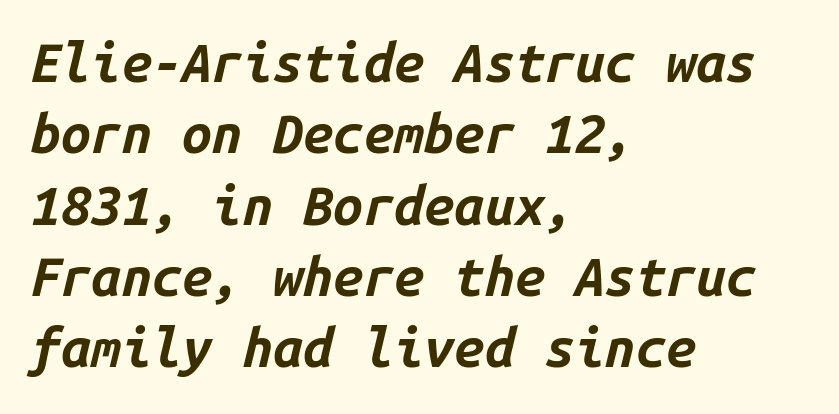
{"italic": "yes", "lean": "right", "slant_degrees": 14, "bold": "yes", "weight": "bold", "width": "normal", "stroke_contrast": "low", "x_height": "medium", "monospaced": "yes", "underline": "no", "align": "left", "line_spacing": "normal", "line_spacing_ratio": 1.32, "letter_spacing": "normal", "letter_spacing_em": 0.0, "glyph_px": 54}
